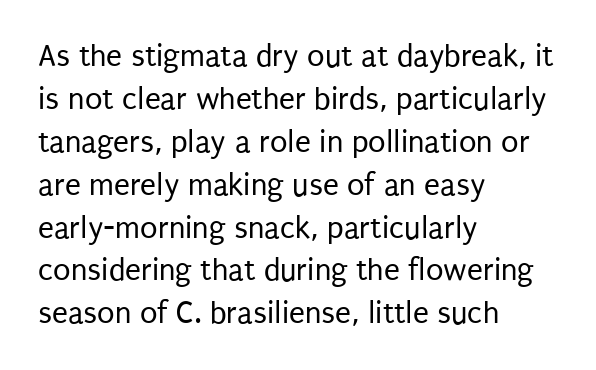
The letters carry no serifs — their stems end cleanly without finishing strokes. The words here are not underlined. This reads as an unemphasized weight, regular at the heaviest. In terms of posture, this sample is upright.
